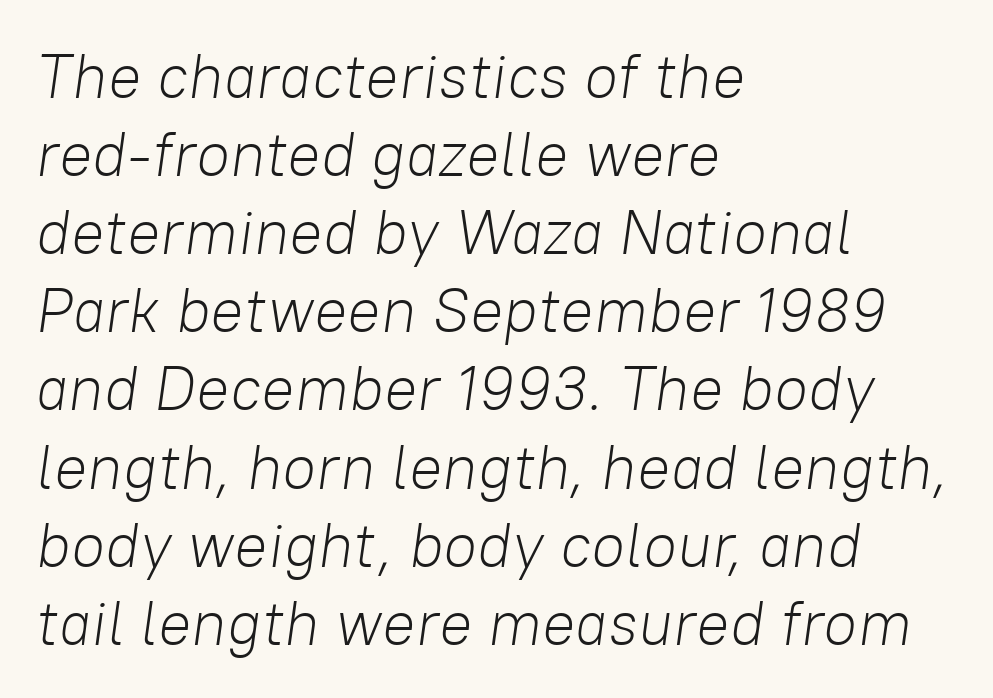
This rendering leaves character spacing at its baseline value. This sample has the flowing, uneven cadence of proportional lettering. Heaviness? Minimal to ordinary, like unemphasized prose. Is the type slanted? Yes — the strokes lean at a clear angle.
